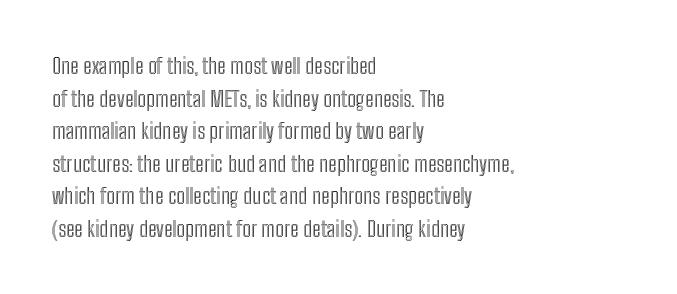
The image shows 22 px text type, upright; set left-aligned, normal line spacing (1.48x), normal letter spacing, not underlined.
